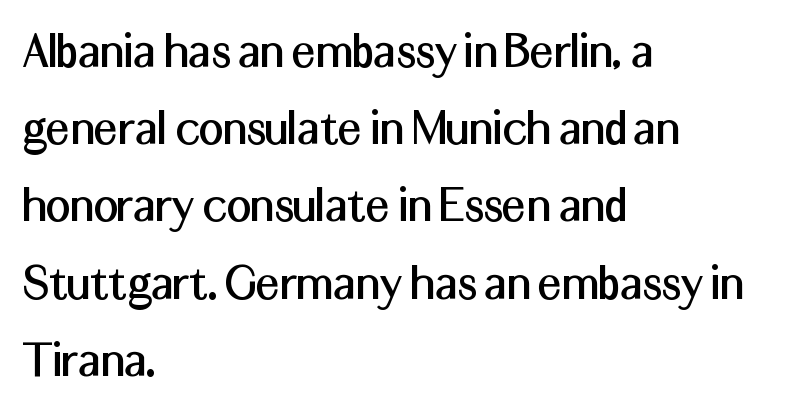
{"serif": "no", "italic": "no", "width": "normal", "stroke_contrast": "medium", "x_height": "medium", "monospaced": "no", "underline": "no", "align": "left", "line_spacing": "normal", "line_spacing_ratio": 1.43, "letter_spacing": "normal", "letter_spacing_em": 0.0, "glyph_px": 54}
